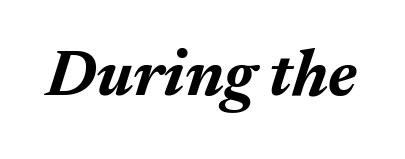
Looking at the ascenders, they clearly lean. Nothing unusual about the tracking: characters are spaced as the font intends. The letters are bold, with thick, heavy strokes. Think of a printed novel: that variable character pitch is what you see here. Descenders hang freely into open space.
